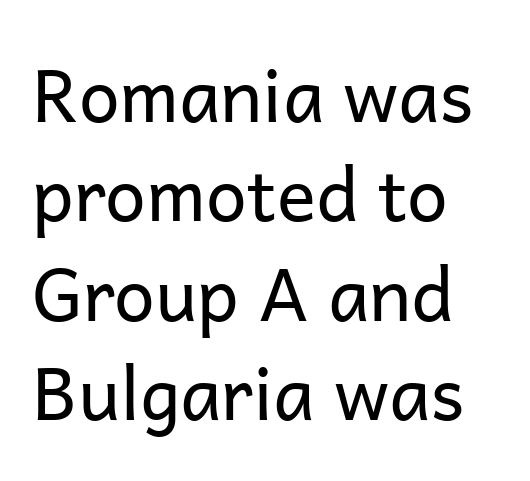
{"serif": "no", "italic": "no", "bold": "no", "weight": "regular", "width": "normal", "stroke_contrast": "low", "x_height": "medium", "monospaced": "no", "underline": "no", "align": "left", "line_spacing": "normal", "line_spacing_ratio": 1.36, "letter_spacing": "normal", "letter_spacing_em": 0.0, "glyph_px": 73}
